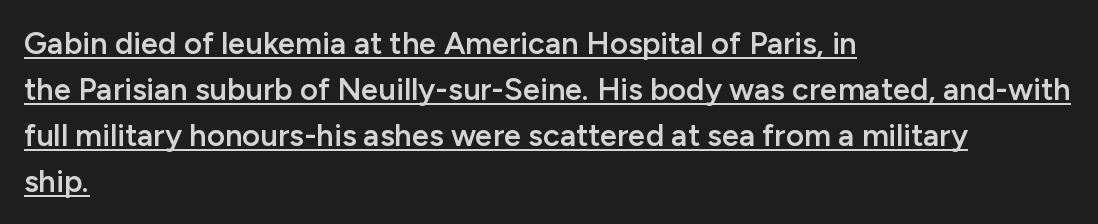
The image shows 31 px semibold sans-serif type, upright; set left-aligned, normal line spacing (1.48x), normal letter spacing, underlined; low stroke contrast and a medium x-height.
